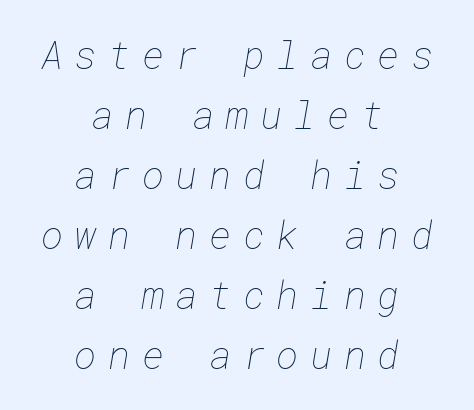
{"bold": "no", "weight": "thin", "width": "normal", "stroke_contrast": "low", "x_height": "medium", "underline": "no", "align": "center", "line_spacing": "normal", "line_spacing_ratio": 1.58, "letter_spacing": "wide", "letter_spacing_em": 0.3, "glyph_px": 38}
